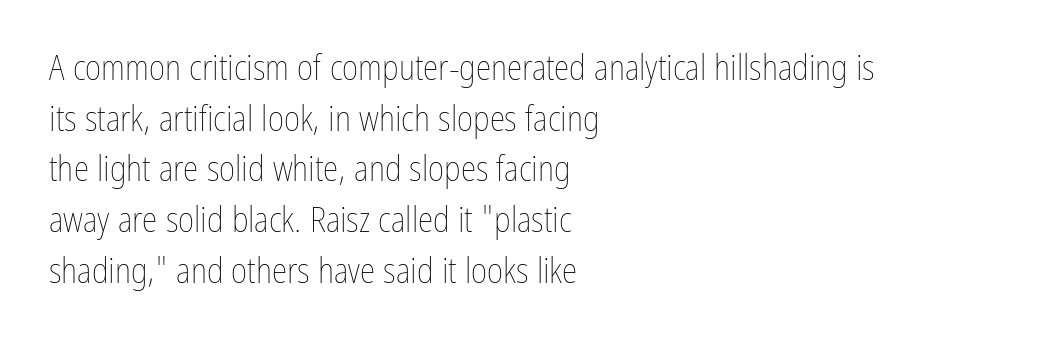
The image shows 35 px thin, condensed type, upright; set left-aligned, normal line spacing (1.45x), normal letter spacing, not underlined; low stroke contrast and a medium x-height.
